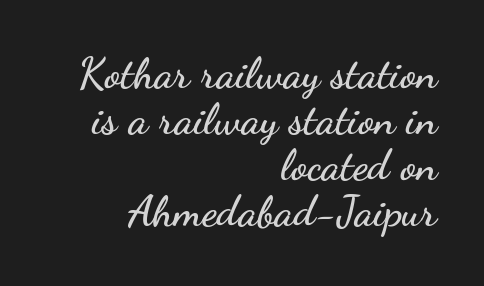
{"serif": "no", "width": "wide", "stroke_contrast": "low", "x_height": "small", "monospaced": "no", "underline": "no", "align": "right", "line_spacing": "tight", "line_spacing_ratio": 1.07, "letter_spacing": "normal", "letter_spacing_em": 0.0, "glyph_px": 43}
